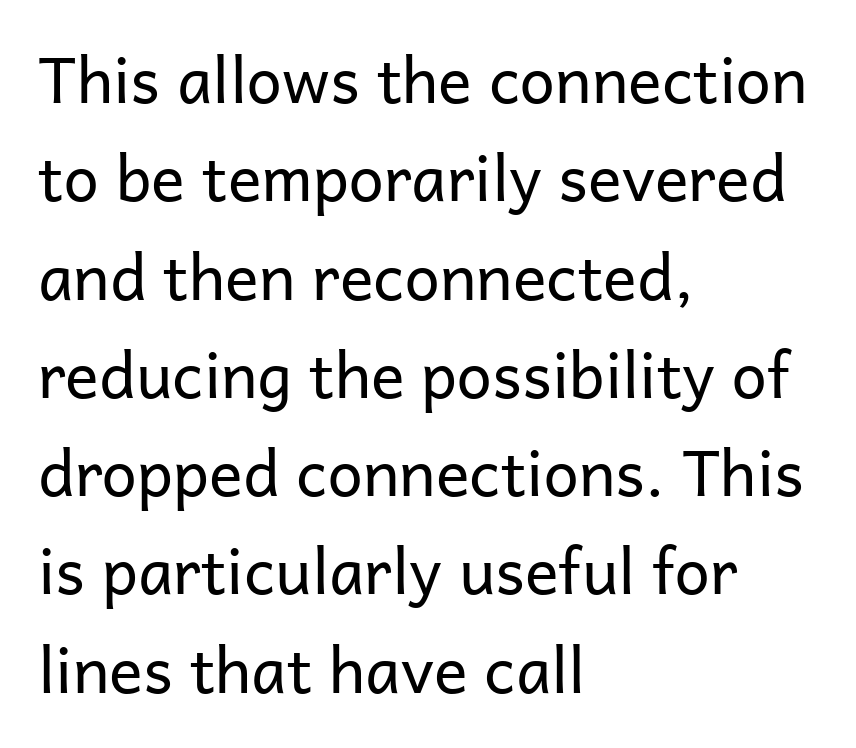
The image shows 63 px regular-weight sans-serif type, upright; set left-aligned, normal line spacing (1.56x), normal letter spacing, not underlined; low stroke contrast and a medium x-height.
